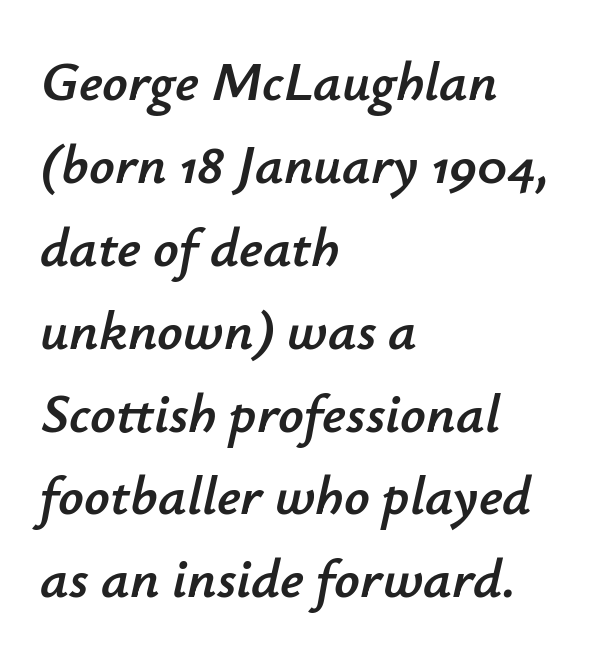
The image shows 56 px text type, italic (leaning right); set left-aligned, normal line spacing (1.48x), normal letter spacing, not underlined; low stroke contrast and a small x-height.
